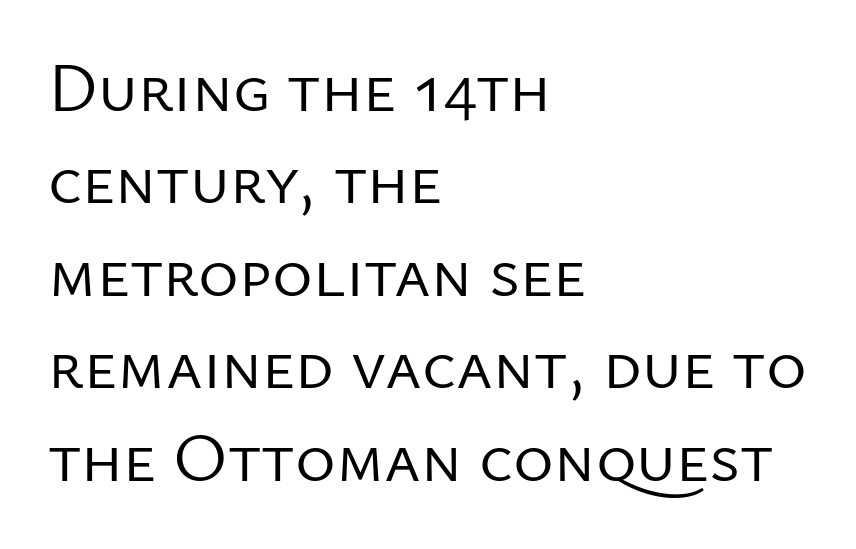
Q: Is the text bold? A: No.
Q: Is the text italic (slanted)? A: No, it is upright.
Q: Is the typeface a serif or a sans-serif typeface? A: Sans-serif.
Q: Is the text underlined? A: No.
Q: How is the paragraph aligned? A: Left-aligned.
Q: Is the spacing between letters normal or unusually wide? A: Normal.
Q: Is the spacing between lines tight, normal or loose? A: Normal.
Q: Width (condensed, normal, or wide)? A: Normal.
Q: Stroke contrast? A: Low.
Q: x-height? A: Medium.
Q: Monospaced? A: No.
